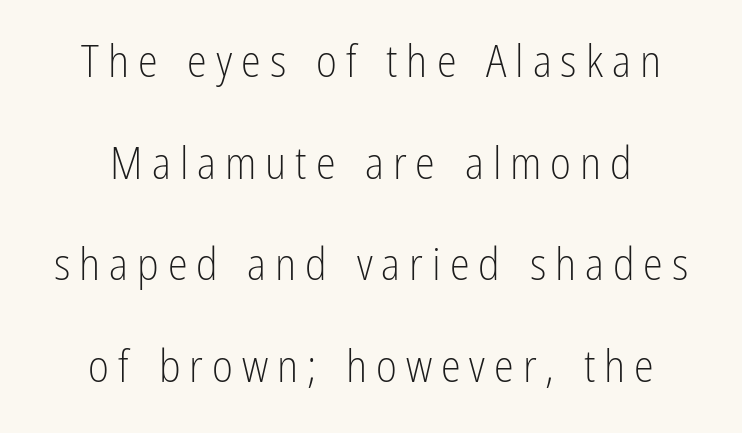
Note the varied advance widths — an 'i' is clearly narrower than an 'm'. The whitespace from short lines is split evenly between both sides. Bold? No — there's no thickening of the strokes. Horizontal bands of white between lines are thick stripes. This is the regular roman posture of the typeface. The face used here is a sans, in the tradition of grotesques and geometrics.
